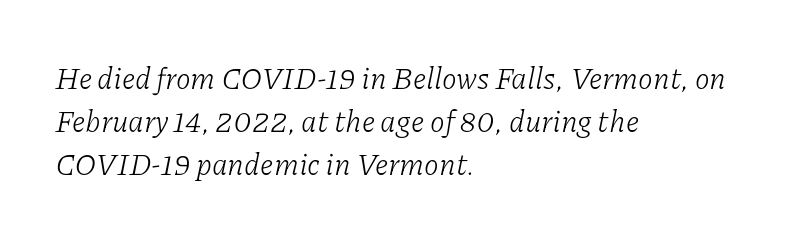
{"serif": "yes", "italic": "yes", "lean": "right", "slant_degrees": 11, "bold": "no", "weight": "light", "width": "normal", "stroke_contrast": "low", "x_height": "medium", "monospaced": "no", "underline": "no", "align": "left", "line_spacing": "normal", "line_spacing_ratio": 1.44, "letter_spacing": "normal", "letter_spacing_em": 0.0, "glyph_px": 30}
